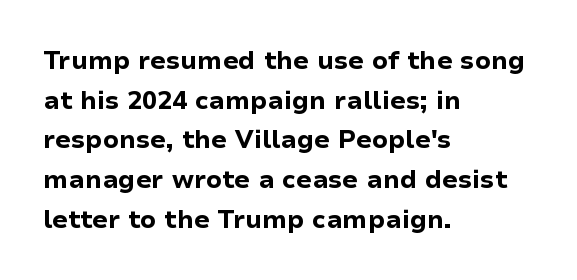
Q: Is the text bold? A: Yes.
Q: Is the text italic (slanted)? A: No, it is upright.
Q: Is the text underlined? A: No.
Q: How is the paragraph aligned? A: Left-aligned.
Q: Is the spacing between letters normal or unusually wide? A: Normal.
Q: Is the spacing between lines tight, normal or loose? A: Normal.
